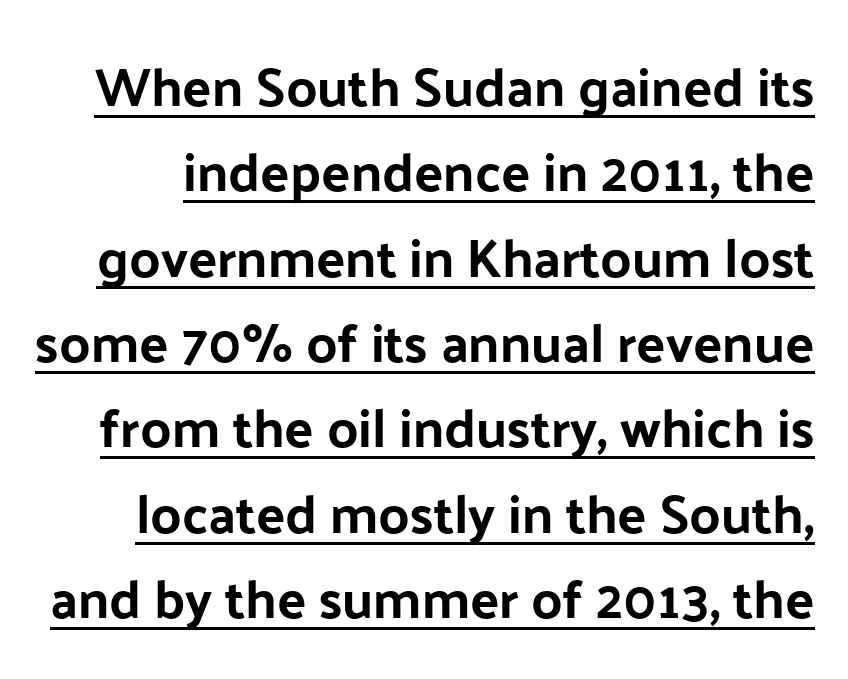
Q: Is the text italic (slanted)? A: No, it is upright.
Q: Is the typeface a serif or a sans-serif typeface? A: Sans-serif.
Q: Is the text underlined? A: Yes.
Q: Is the spacing between letters normal or unusually wide? A: Normal.
Q: Is the spacing between lines tight, normal or loose? A: Normal.
Q: Width (condensed, normal, or wide)? A: Normal.
Q: Stroke contrast? A: Low.
Q: x-height? A: Medium.
Q: Monospaced? A: No.
